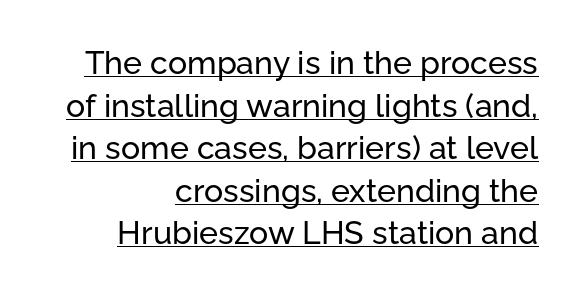
{"serif": "no", "italic": "no", "width": "normal", "stroke_contrast": "low", "x_height": "medium", "monospaced": "no", "underline": "yes", "align": "right", "line_spacing": "normal", "line_spacing_ratio": 1.33, "letter_spacing": "normal", "letter_spacing_em": 0.0, "glyph_px": 32}
